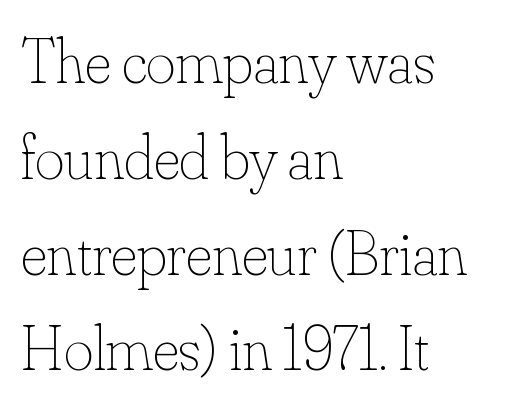
{"italic": "no", "bold": "no", "weight": "thin", "width": "normal", "stroke_contrast": "low", "x_height": "small", "monospaced": "no", "underline": "no", "align": "left", "line_spacing": "normal", "line_spacing_ratio": 1.52, "letter_spacing": "normal", "letter_spacing_em": 0.0, "glyph_px": 63}
